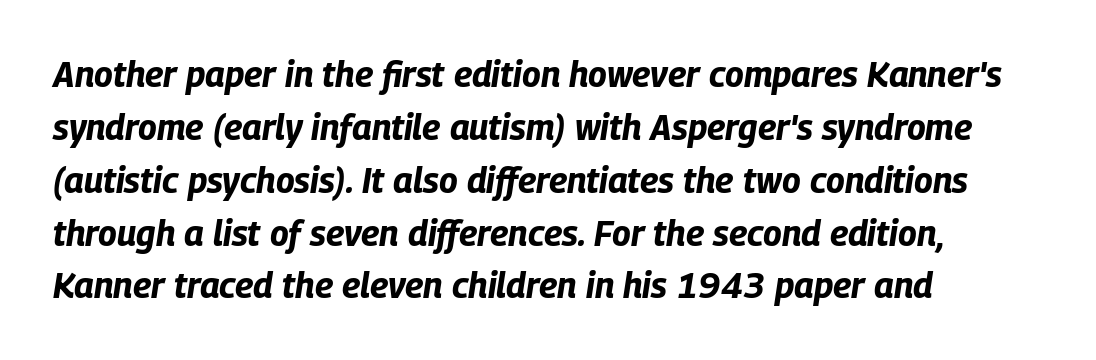
The image shows 35 px bold, condensed type, italic (leaning right); set left-aligned, normal line spacing (1.51x), normal letter spacing, not underlined; low stroke contrast and a large x-height.
